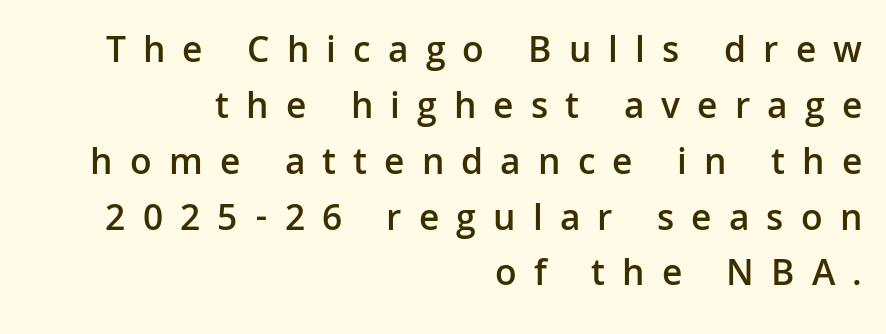
Q: Is the text bold? A: Semi-bold.
Q: Is the text italic (slanted)? A: No, it is upright.
Q: Is the typeface a serif or a sans-serif typeface? A: Sans-serif.
Q: Is the text underlined? A: No.
Q: How is the paragraph aligned? A: Right-aligned.
Q: Is the spacing between letters normal or unusually wide? A: Unusually wide.
Q: Is the spacing between lines tight, normal or loose? A: Normal.
Q: Width (condensed, normal, or wide)? A: Normal.
Q: Stroke contrast? A: Low.
Q: x-height? A: Medium.
Q: Monospaced? A: No.
